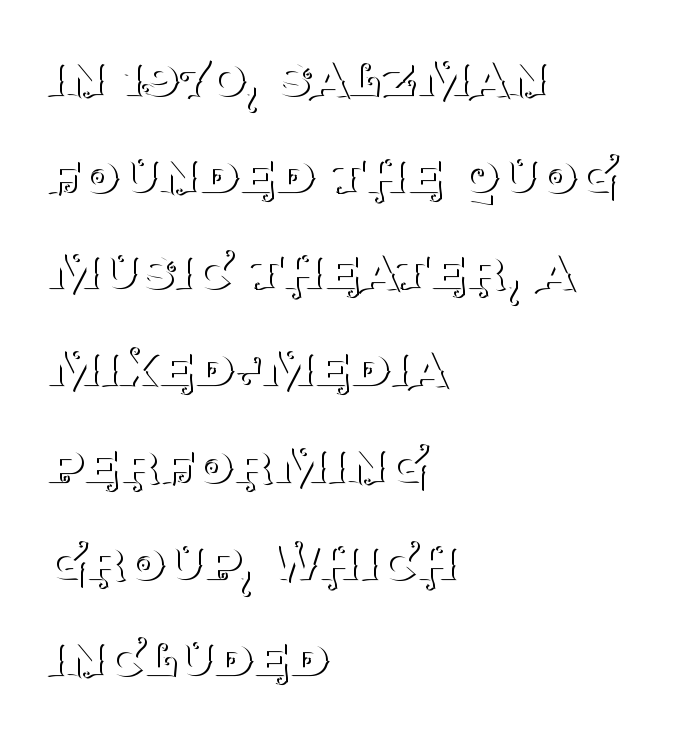
Q: Is the text bold? A: No.
Q: Is the text italic (slanted)? A: No, it is upright.
Q: Is the typeface a serif or a sans-serif typeface? A: Serif.
Q: Is the text underlined? A: No.
Q: How is the paragraph aligned? A: Left-aligned.
Q: Is the spacing between letters normal or unusually wide? A: Normal.
Q: Is the spacing between lines tight, normal or loose? A: Normal.
Q: Width (condensed, normal, or wide)? A: Normal.
Q: Stroke contrast? A: Medium.
Q: x-height? A: Large.
Q: Monospaced? A: No.
